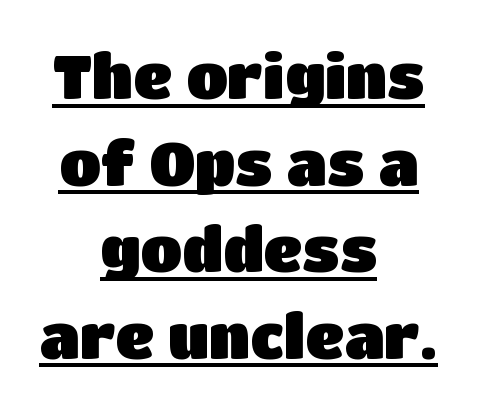
In terms of posture, this sample is upright. These lines sit exactly where default settings would place them. Typographically, this falls in the sans-serif category. The rendering uses natural spacing where letterforms have individual widths.
